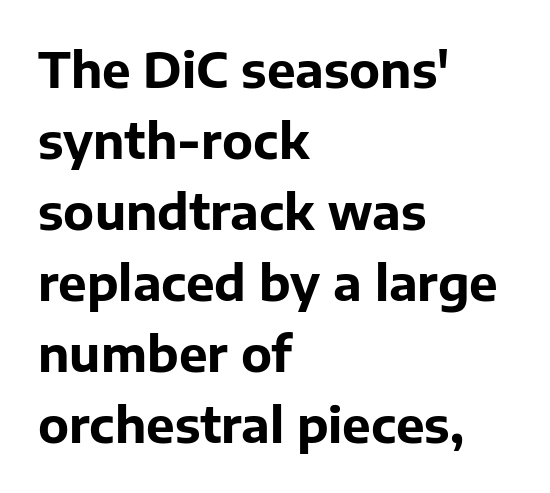
{"serif": "no", "italic": "no", "bold": "yes", "weight": "bold", "width": "normal", "stroke_contrast": "low", "x_height": "medium", "monospaced": "no", "underline": "no", "align": "left", "line_spacing": "normal", "line_spacing_ratio": 1.48, "letter_spacing": "normal", "letter_spacing_em": 0.0, "glyph_px": 48}
